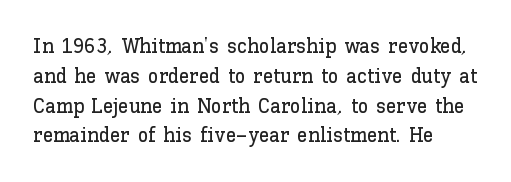
{"italic": "no", "underline": "no", "align": "left", "line_spacing": "normal", "line_spacing_ratio": 1.42, "letter_spacing": "normal", "letter_spacing_em": 0.0, "glyph_px": 21}
